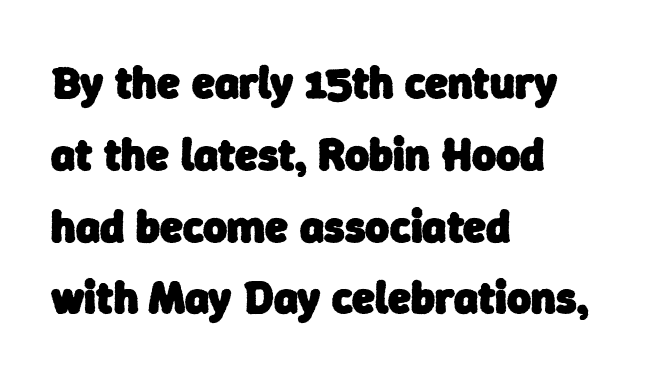
Q: Is the text bold? A: Yes.
Q: Is the typeface a serif or a sans-serif typeface? A: Sans-serif.
Q: Is the text underlined? A: No.
Q: How is the paragraph aligned? A: Left-aligned.
Q: Is the spacing between letters normal or unusually wide? A: Normal.
Q: Is the spacing between lines tight, normal or loose? A: Normal.
Q: Width (condensed, normal, or wide)? A: Normal.
Q: Stroke contrast? A: Low.
Q: x-height? A: Medium.
Q: Monospaced? A: No.
